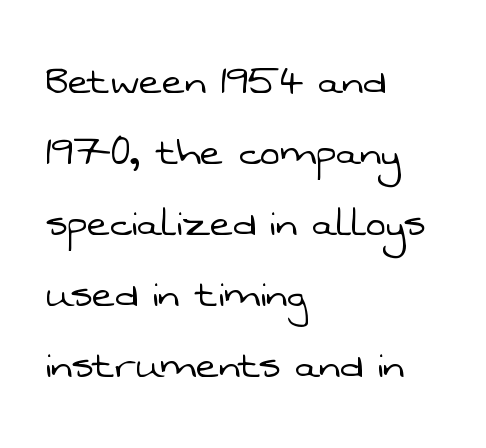
Q: Is the text bold? A: No.
Q: Is the typeface a serif or a sans-serif typeface? A: Sans-serif.
Q: Is the text underlined? A: No.
Q: How is the paragraph aligned? A: Left-aligned.
Q: Is the spacing between letters normal or unusually wide? A: Normal.
Q: Is the spacing between lines tight, normal or loose? A: Normal.
Q: Width (condensed, normal, or wide)? A: Normal.
Q: Stroke contrast? A: Low.
Q: x-height? A: Medium.
Q: Monospaced? A: No.
